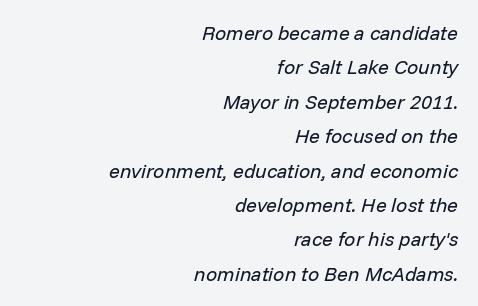
The lines in this sample share a right terminus and differ only in where they begin. Stem width sits at or under what a default text font uses. The horizontal fit of the characters is conventional and even. The text carries the slant typical of an italic or oblique font.
